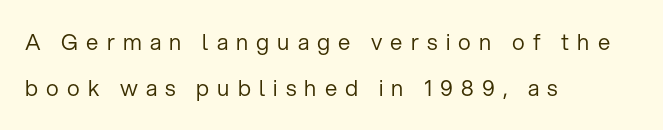
{"italic": "no", "bold": "no", "underline": "no", "align": "left", "line_spacing": "loose", "line_spacing_ratio": 2.11, "letter_spacing": "wide", "letter_spacing_em": 0.37, "glyph_px": 22}
